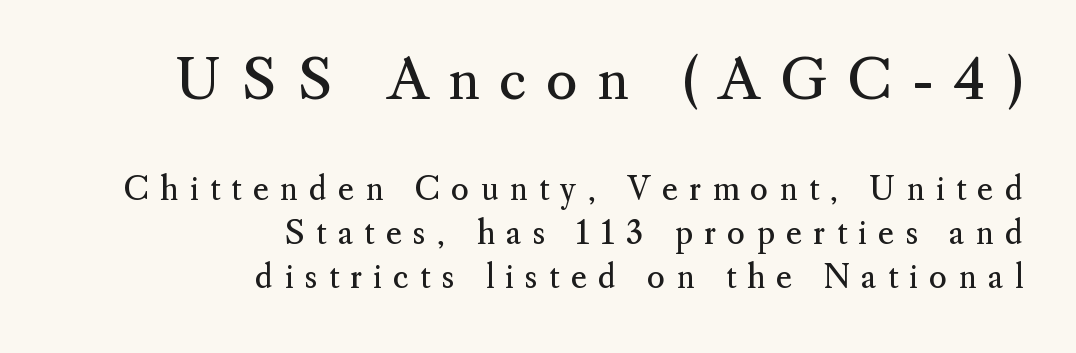
The image shows 54 px regular-weight serif type, upright; set right-aligned, normal line spacing (1.42x), unusually wide letter spacing (+0.36 em), not underlined; the first (top) block is 1.74x larger; medium stroke contrast and a small x-height.
